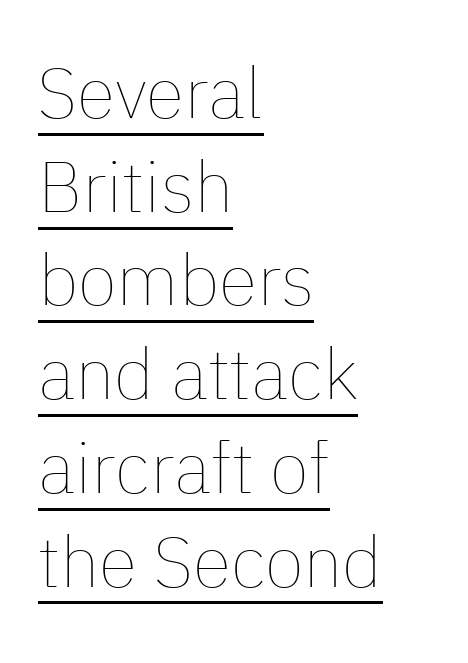
The image shows 71 px thin type, upright; set left-aligned, normal line spacing (1.32x), normal letter spacing, underlined; low stroke contrast and a medium x-height.
